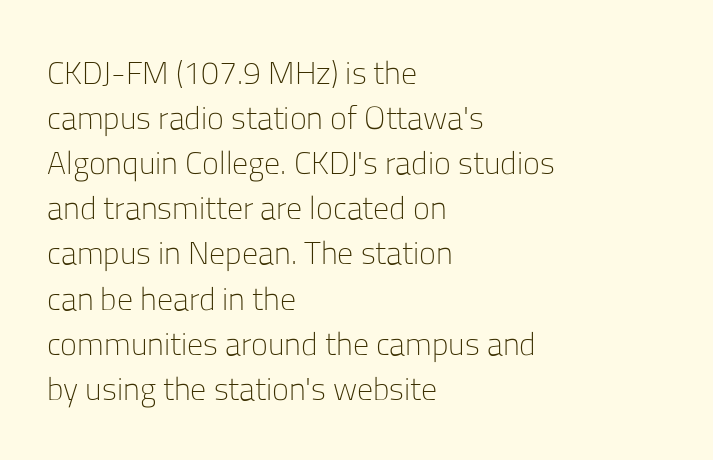
{"serif": "no", "italic": "no", "bold": "no", "weight": "light", "width": "normal", "stroke_contrast": "low", "x_height": "medium", "monospaced": "no", "underline": "no", "align": "left", "line_spacing": "normal", "line_spacing_ratio": 1.41, "letter_spacing": "normal", "letter_spacing_em": 0.0, "glyph_px": 32}
